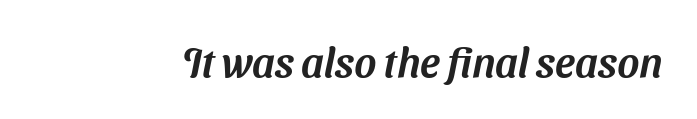
The image shows 42 px sans-serif type; set normal letter spacing, not underlined; medium stroke contrast and a medium x-height.
